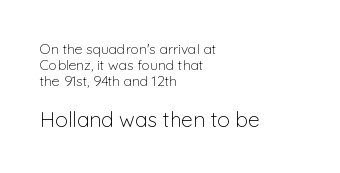
{"italic": "no", "bold": "no", "underline": "no", "align": "left", "line_spacing_ratio": 1.16, "letter_spacing": "normal", "letter_spacing_em": 0.0, "larger_block": "second", "size_ratio": 1.5, "glyph_px": 21}
